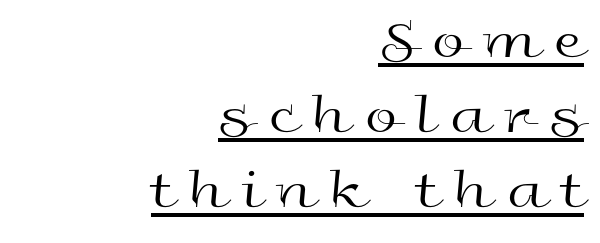
Counters stay open thanks to moderate or lighter strokes. Does the copy run flush right? Yes — the right margin is perfectly even. Notice how descenders clear the ascenders below comfortably — that's standard leading. Ascenders rise straight up at ninety degrees. Notice how a bar underscores the lettering throughout.
